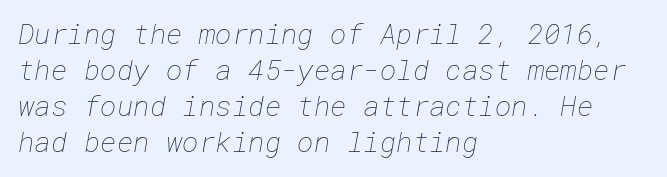
Each row of text sits above clean, open space. Weight class: somewhere from thin through regular. A typesetter would call this leading conventional body-copy spacing. Teacher's note: observe the even left margin — that is flush-left alignment. Observe the ordinary spacing: letters are neighbours, not strangers.
